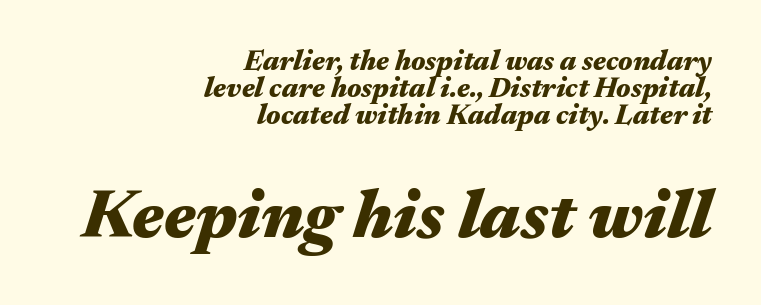
{"italic": "yes", "lean": "right", "slant_degrees": 17, "bold": "yes", "weight": "heavy", "width": "wide", "stroke_contrast": "medium", "x_height": "medium", "monospaced": "no", "underline": "no", "align": "right", "line_spacing": "tight", "line_spacing_ratio": 0.97, "letter_spacing": "normal", "letter_spacing_em": 0.0, "larger_block": "second", "size_ratio": 2.46, "glyph_px": 69}
